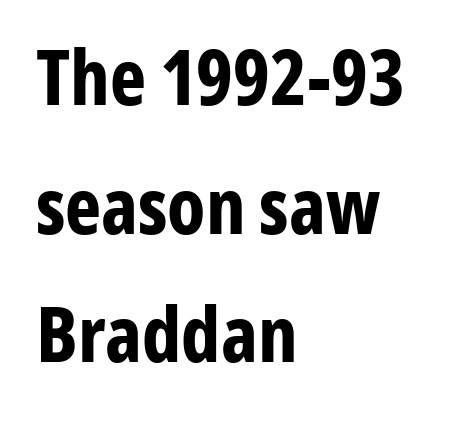
The image shows 77 px bold, condensed sans-serif type, upright; set left-aligned, normal line spacing (1.67x), normal letter spacing, not underlined; low stroke contrast and a medium x-height.
